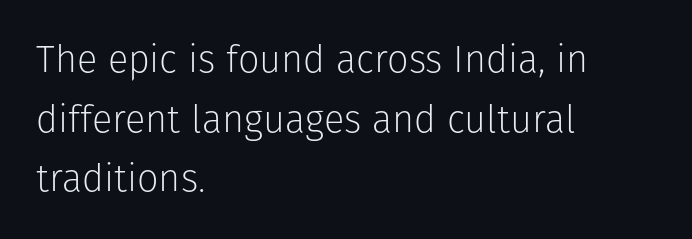
Q: Is the text bold? A: No.
Q: Is the text italic (slanted)? A: No, it is upright.
Q: Is the typeface a serif or a sans-serif typeface? A: Sans-serif.
Q: Is the text underlined? A: No.
Q: How is the paragraph aligned? A: Left-aligned.
Q: Is the spacing between letters normal or unusually wide? A: Normal.
Q: Is the spacing between lines tight, normal or loose? A: Normal.
Q: Width (condensed, normal, or wide)? A: Normal.
Q: Stroke contrast? A: Low.
Q: x-height? A: Medium.
Q: Monospaced? A: No.
